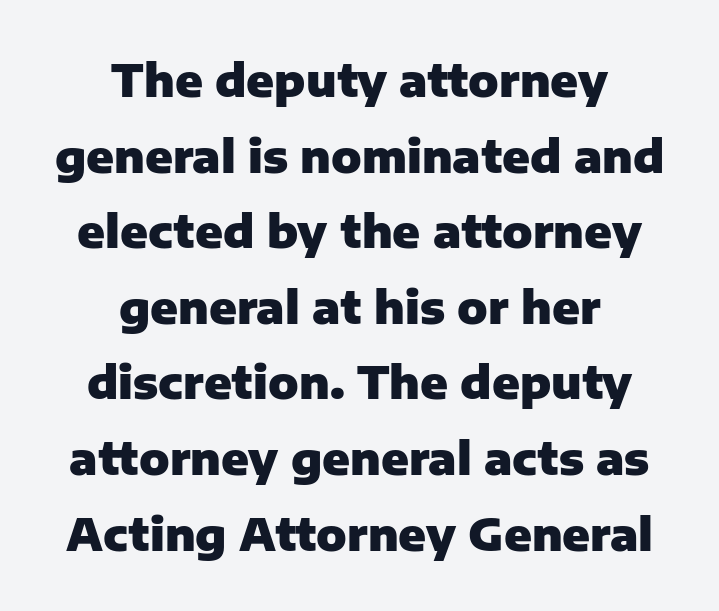
Q: Is the text bold? A: Yes.
Q: Is the text italic (slanted)? A: No, it is upright.
Q: Is the typeface a serif or a sans-serif typeface? A: Sans-serif.
Q: Is the text underlined? A: No.
Q: How is the paragraph aligned? A: Centered.
Q: Is the spacing between letters normal or unusually wide? A: Normal.
Q: Is the spacing between lines tight, normal or loose? A: Normal.
Q: Width (condensed, normal, or wide)? A: Normal.
Q: Stroke contrast? A: Low.
Q: x-height? A: Medium.
Q: Monospaced? A: No.
